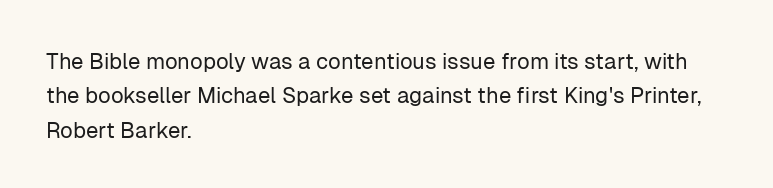
{"italic": "no", "bold": "no", "underline": "no", "align": "left", "line_spacing": "normal", "line_spacing_ratio": 1.56, "letter_spacing": "normal", "letter_spacing_em": 0.0, "glyph_px": 22}
